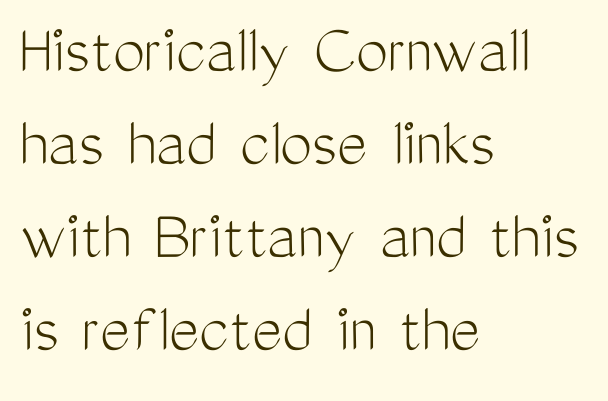
Q: Is the text bold? A: No.
Q: Is the text italic (slanted)? A: No, it is upright.
Q: Is the typeface a serif or a sans-serif typeface? A: Sans-serif.
Q: Is the text underlined? A: No.
Q: How is the paragraph aligned? A: Left-aligned.
Q: Is the spacing between letters normal or unusually wide? A: Normal.
Q: Is the spacing between lines tight, normal or loose? A: Normal.
Q: Width (condensed, normal, or wide)? A: Condensed.
Q: Stroke contrast? A: Medium.
Q: x-height? A: Medium.
Q: Monospaced? A: No.
